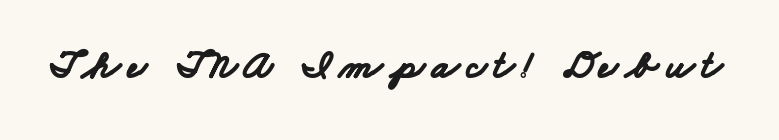
Check under the words: just untouched page. This is heavy type, rendered in bold. This sample has the flowing, uneven cadence of proportional lettering. Unlike a traditional serif, this face leaves its strokes unadorned.
